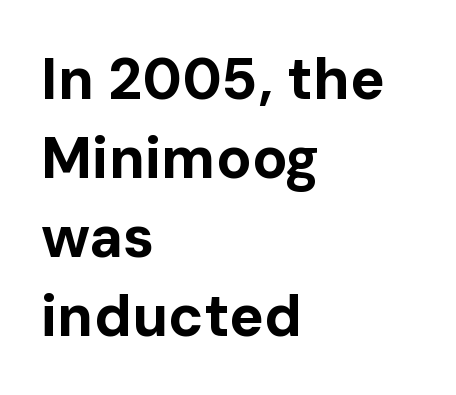
{"serif": "no", "italic": "no", "bold": "yes", "weight": "bold", "width": "normal", "stroke_contrast": "low", "x_height": "medium", "monospaced": "no", "underline": "no", "align": "left", "line_spacing": "normal", "line_spacing_ratio": 1.36, "letter_spacing": "normal", "letter_spacing_em": 0.0, "glyph_px": 58}
